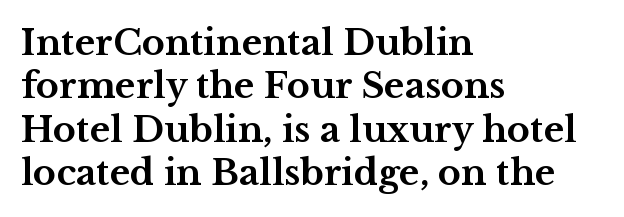
The image shows 35 px bold, wide serif type, upright; set left-aligned, line spacing 1.24x, normal letter spacing, not underlined; medium stroke contrast and a medium x-height.
